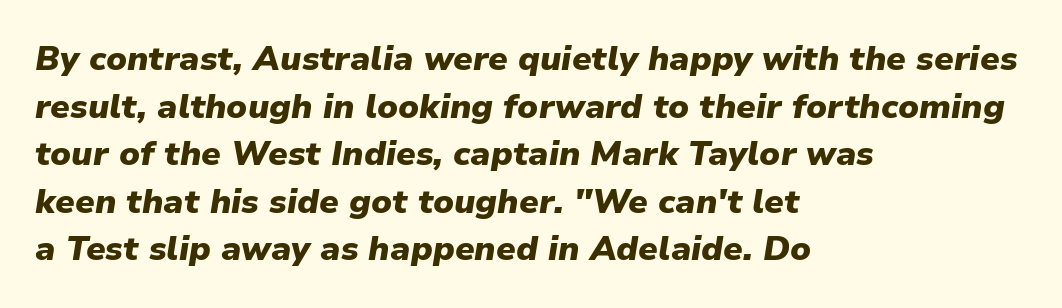
The image shows 34 px heavy type, italic (leaning right); set left-aligned, normal line spacing (1.4x), normal letter spacing, not underlined; low stroke contrast and a medium x-height.
